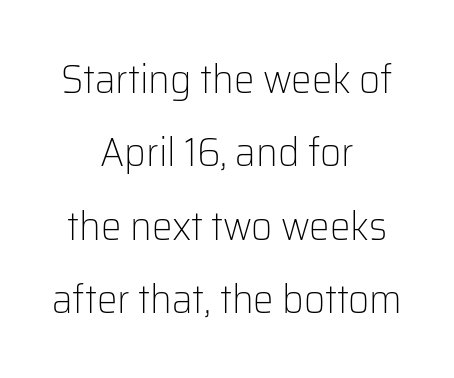
The image shows 41 px light sans-serif type, upright; set centered, line spacing 1.79x, normal letter spacing, not underlined; low stroke contrast and a medium x-height.
